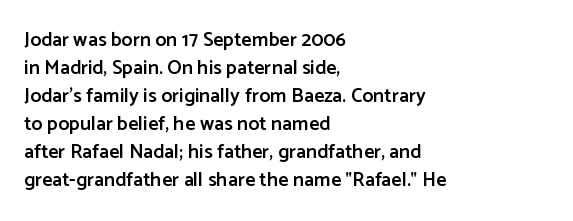
{"italic": "no", "bold": "semi", "underline": "no", "align": "left", "line_spacing": "normal", "line_spacing_ratio": 1.4, "letter_spacing": "normal", "letter_spacing_em": 0.0, "glyph_px": 20}
